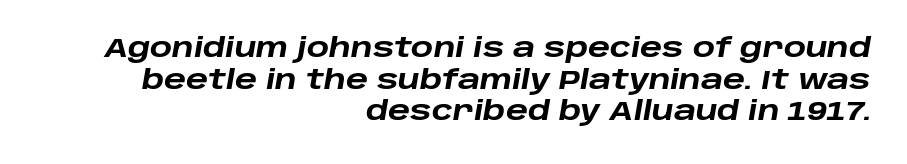
The passage is arranged like a letterhead date or caption credit — flush right. Quick note: underline off. A dark, heavy texture on the line: the type is bold. Notice how the stems are inclined rather than vertical — that's the hallmark of italics.
